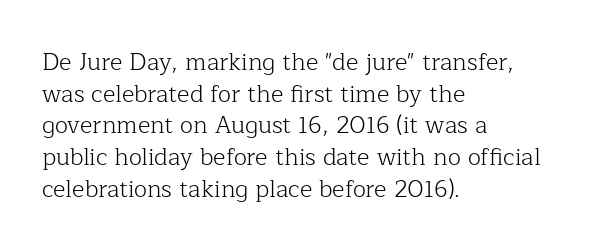
Q: Is the text bold? A: No.
Q: Is the text italic (slanted)? A: No, it is upright.
Q: Is the text underlined? A: No.
Q: How is the paragraph aligned? A: Left-aligned.
Q: Is the spacing between letters normal or unusually wide? A: Normal.
Q: Is the spacing between lines tight, normal or loose? A: Normal.
